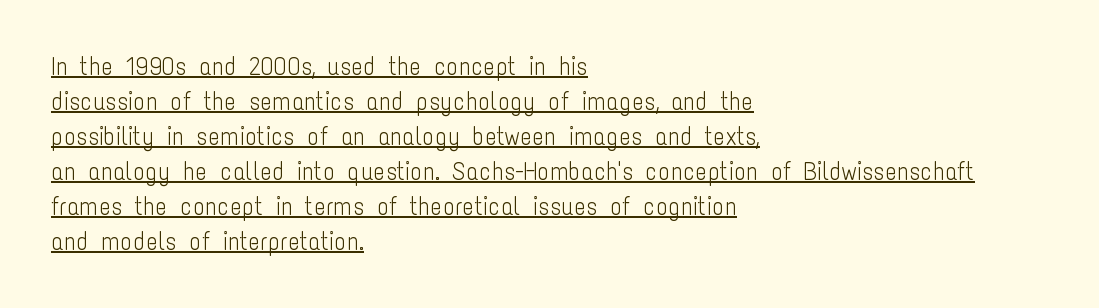
Where is the straight margin? On the left. Every stem runs plumb, perpendicular to the baseline. The lettering is marked with a stroke running underneath it. You could call the tracking neutral — neither tight nor loose. The typesetting does not lean heavy: it is not bold.
